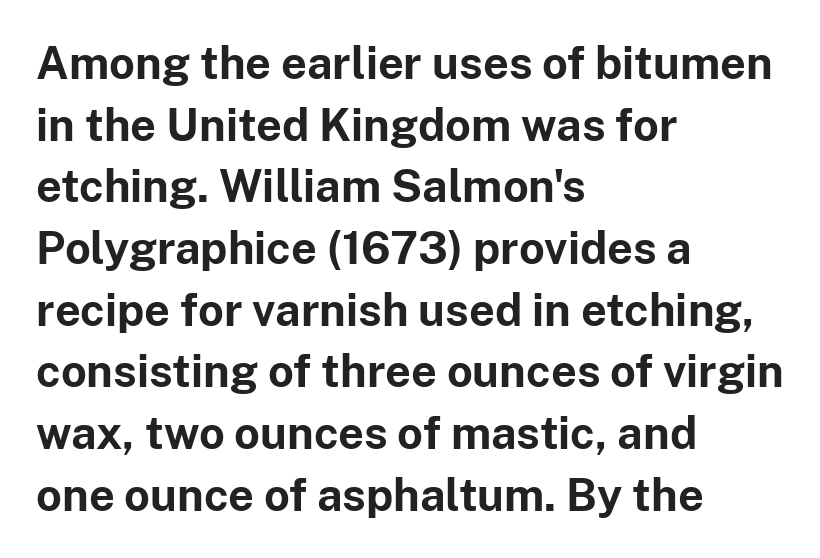
The image shows 45 px bold sans-serif type, upright; set left-aligned, normal line spacing (1.37x), normal letter spacing, not underlined; low stroke contrast and a medium x-height.
